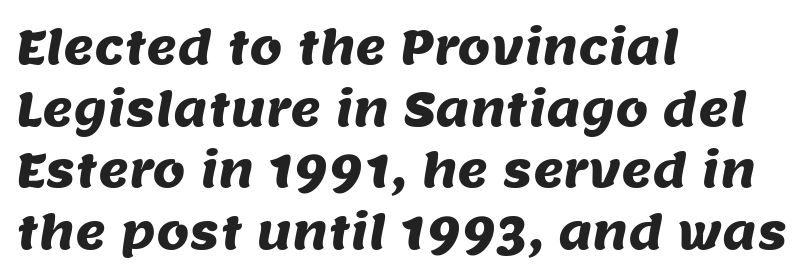
Varying glyph widths throughout — classic text-font behaviour. The baseline area is clear. The gaps between neighbouring characters are ordinary and unremarkable. Notice how descenders clear the ascenders below comfortably — that's standard leading.
